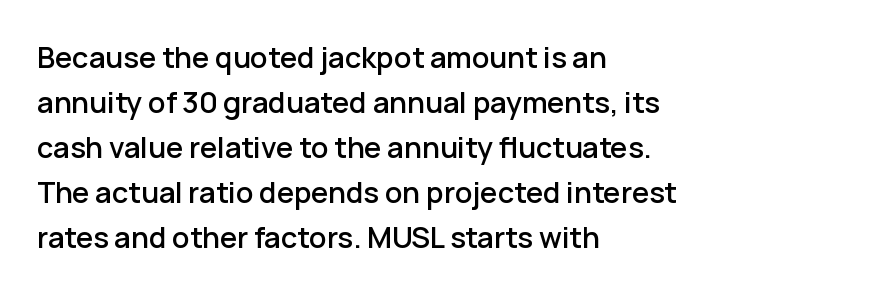
{"serif": "no", "italic": "no", "width": "normal", "stroke_contrast": "low", "x_height": "medium", "monospaced": "no", "underline": "no", "align": "left", "line_spacing": "normal", "line_spacing_ratio": 1.55, "letter_spacing": "normal", "letter_spacing_em": 0.0, "glyph_px": 29}
